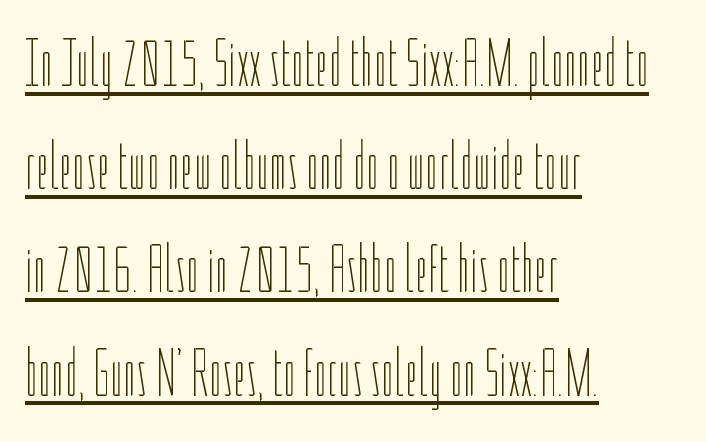
Q: Is the text bold? A: No.
Q: Is the text italic (slanted)? A: No, it is upright.
Q: Is the text underlined? A: Yes.
Q: How is the paragraph aligned? A: Left-aligned.
Q: Is the spacing between letters normal or unusually wide? A: Normal.
Q: Is the spacing between lines tight, normal or loose? A: Normal.
Q: Width (condensed, normal, or wide)? A: Condensed.
Q: Stroke contrast? A: Low.
Q: x-height? A: Medium.
Q: Monospaced? A: No.
